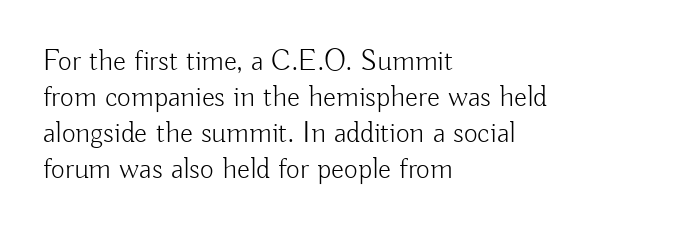
Q: Is the text bold? A: No.
Q: Is the text italic (slanted)? A: No, it is upright.
Q: Is the typeface a serif or a sans-serif typeface? A: Sans-serif.
Q: Is the text underlined? A: No.
Q: How is the paragraph aligned? A: Left-aligned.
Q: Is the spacing between letters normal or unusually wide? A: Normal.
Q: Width (condensed, normal, or wide)? A: Normal.
Q: Stroke contrast? A: Low.
Q: x-height? A: Small.
Q: Monospaced? A: No.
